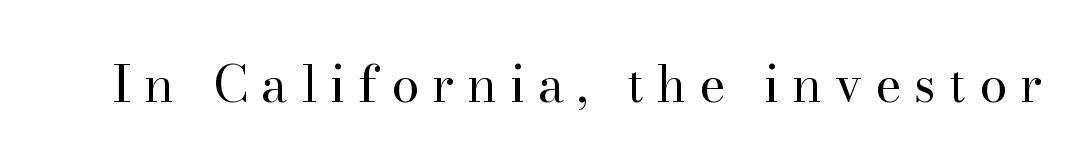
The image shows 50 px regular-weight serif type, upright; set unusually wide letter spacing (+0.26 em), not underlined; high stroke contrast and a small x-height.
